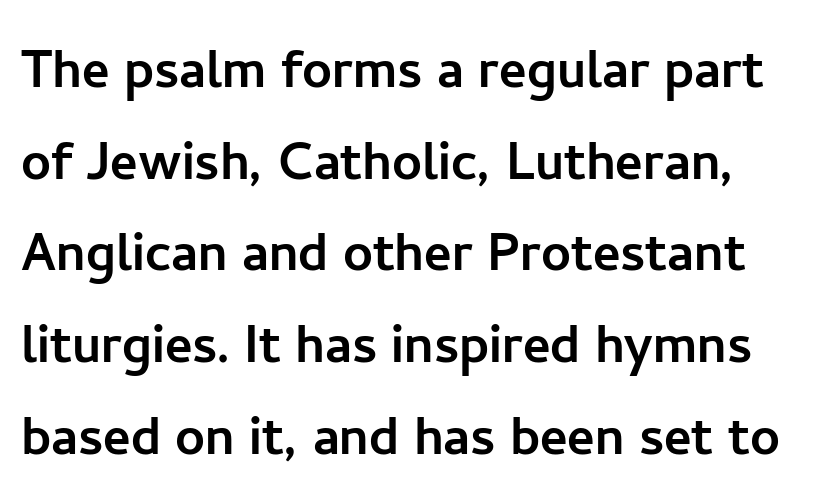
The rows are spaced the way most documents space them. Glyph-to-glyph distance matches everyday printed text. Spacing verdict: proportional, widths tailored to each character. The string is rendered with underlining switched off. The rendering shows plain stroke endings on the letterforms — a sans-serif design.
